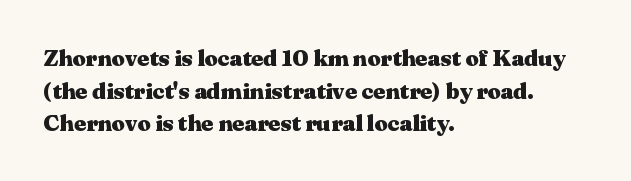
The image shows 23 px bold type, upright; set left-aligned, normal line spacing (1.42x), normal letter spacing, not underlined.
